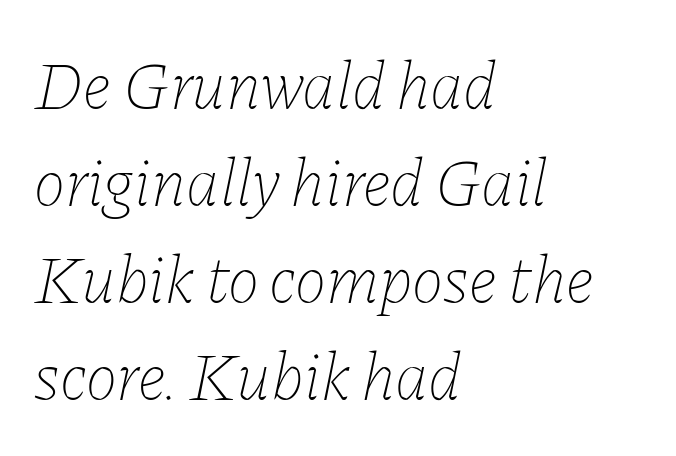
Q: Is the text bold? A: No.
Q: Is the text italic (slanted)? A: Yes, it leans right by about 11 degrees.
Q: Is the text underlined? A: No.
Q: How is the paragraph aligned? A: Left-aligned.
Q: Is the spacing between letters normal or unusually wide? A: Normal.
Q: Is the spacing between lines tight, normal or loose? A: Normal.
Q: Width (condensed, normal, or wide)? A: Normal.
Q: Stroke contrast? A: Low.
Q: x-height? A: Medium.
Q: Monospaced? A: No.
